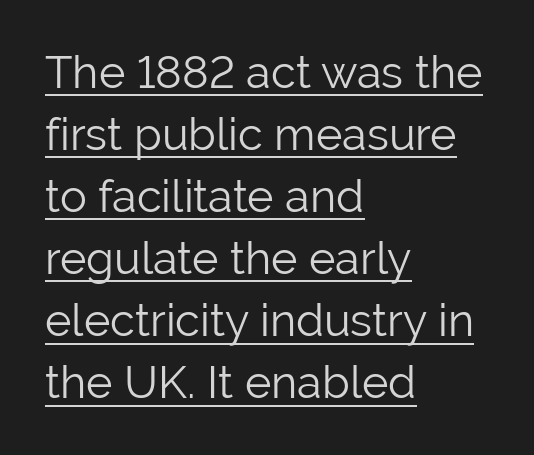
Q: Is the text bold? A: No.
Q: Is the text italic (slanted)? A: No, it is upright.
Q: Is the typeface a serif or a sans-serif typeface? A: Sans-serif.
Q: Is the text underlined? A: Yes.
Q: How is the paragraph aligned? A: Left-aligned.
Q: Is the spacing between letters normal or unusually wide? A: Normal.
Q: Is the spacing between lines tight, normal or loose? A: Normal.
Q: Width (condensed, normal, or wide)? A: Normal.
Q: Stroke contrast? A: Low.
Q: x-height? A: Medium.
Q: Monospaced? A: No.
